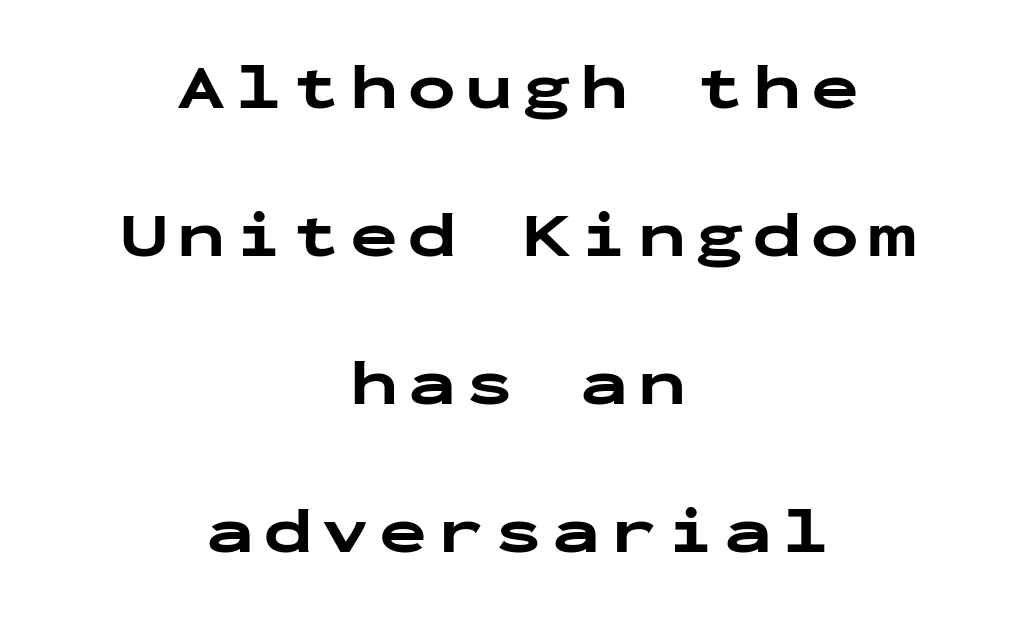
Q: Is the text bold? A: Yes.
Q: Is the text italic (slanted)? A: No, it is upright.
Q: Is the typeface a serif or a sans-serif typeface? A: Sans-serif.
Q: Is the text underlined? A: No.
Q: How is the paragraph aligned? A: Centered.
Q: Is the spacing between lines tight, normal or loose? A: Loose.
Q: Width (condensed, normal, or wide)? A: Wide.
Q: Stroke contrast? A: Low.
Q: x-height? A: Medium.
Q: Monospaced? A: Yes.
